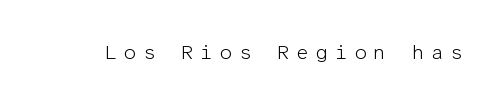
{"italic": "no", "bold": "no", "underline": "no", "letter_spacing": "wide", "letter_spacing_em": 0.33, "glyph_px": 20}
